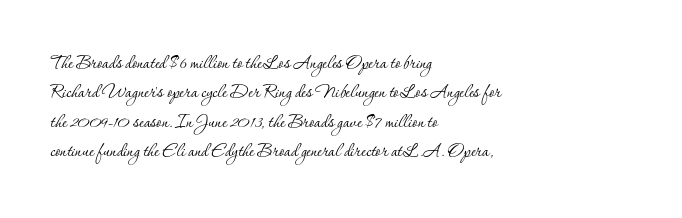
The image shows 23 px text type; set left-aligned, normal line spacing (1.28x), normal letter spacing, not underlined.
